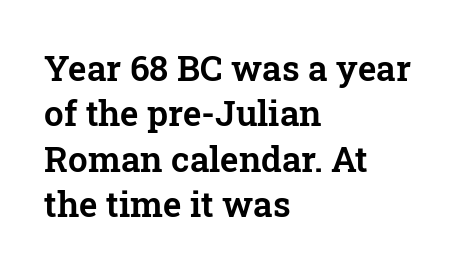
Bare-footed words on every line. Typographically, this falls in the serif category. Visually the block forms a straight wall on the left and a jagged coastline on the right. Do the characters align in a grid? No, the font is proportional. Normally led — the rows are evenly, conventionally spaced.
